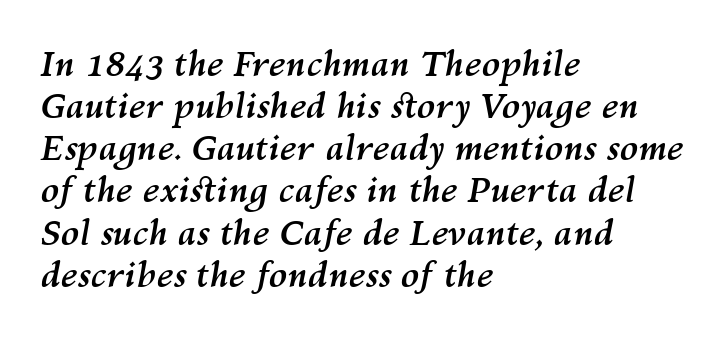
Q: Is the text bold? A: Yes.
Q: Is the text italic (slanted)? A: Yes, it leans right by about 10 degrees.
Q: Is the text underlined? A: No.
Q: How is the paragraph aligned? A: Left-aligned.
Q: Is the spacing between letters normal or unusually wide? A: Normal.
Q: Width (condensed, normal, or wide)? A: Normal.
Q: Stroke contrast? A: Medium.
Q: x-height? A: Medium.
Q: Monospaced? A: No.
